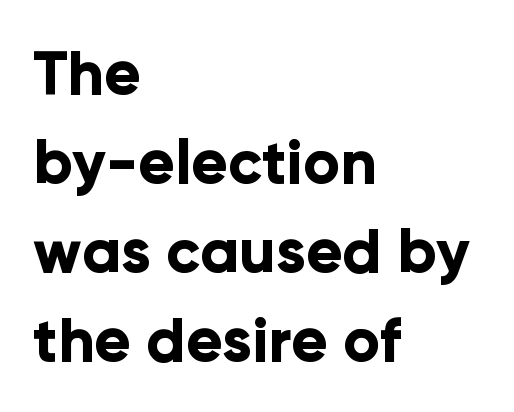
The typesetter chose a ragged-right arrangement here. Quick note: interline space is typical. Proportional: the letters do not fall into vertical columns. Underlining? Definitely not there.
